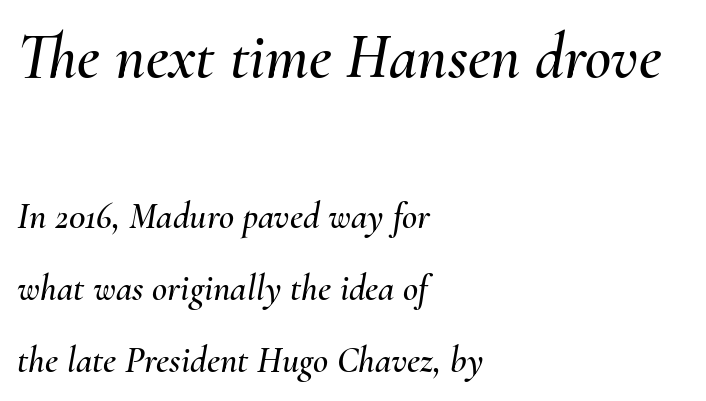
The image shows 64 px text type, italic (leaning right); set left-aligned, loose line spacing (1.95x), normal letter spacing, not underlined; the first (top) block is 1.73x larger; medium stroke contrast and a small x-height.
